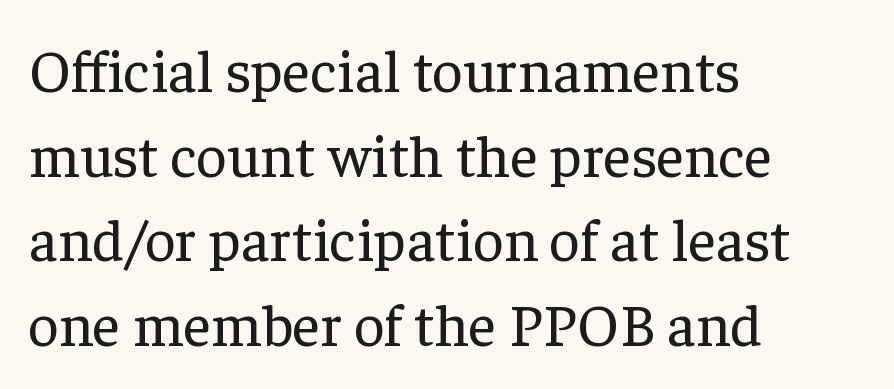
{"serif": "yes", "italic": "no", "bold": "no", "weight": "regular", "width": "normal", "stroke_contrast": "low", "x_height": "medium", "monospaced": "no", "underline": "no", "align": "left", "line_spacing": "normal", "line_spacing_ratio": 1.41, "letter_spacing": "normal", "letter_spacing_em": 0.0, "glyph_px": 60}
